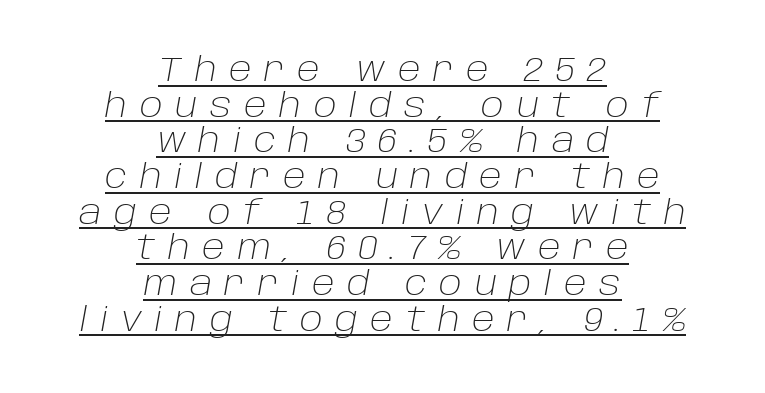
Q: Is the text bold? A: No.
Q: Is the text italic (slanted)? A: Yes, it leans right by about 10 degrees.
Q: Is the text underlined? A: Yes.
Q: How is the paragraph aligned? A: Centered.
Q: Is the spacing between letters normal or unusually wide? A: Unusually wide.
Q: Is the spacing between lines tight, normal or loose? A: Tight.
Q: Width (condensed, normal, or wide)? A: Normal.
Q: Stroke contrast? A: Low.
Q: x-height? A: Large.
Q: Monospaced? A: No.
